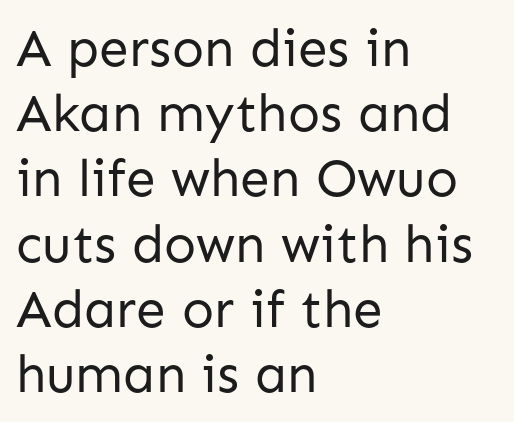
The image shows 53 px regular-weight sans-serif type, upright; set left-aligned, line spacing 1.23x, normal letter spacing, not underlined; low stroke contrast and a medium x-height.
